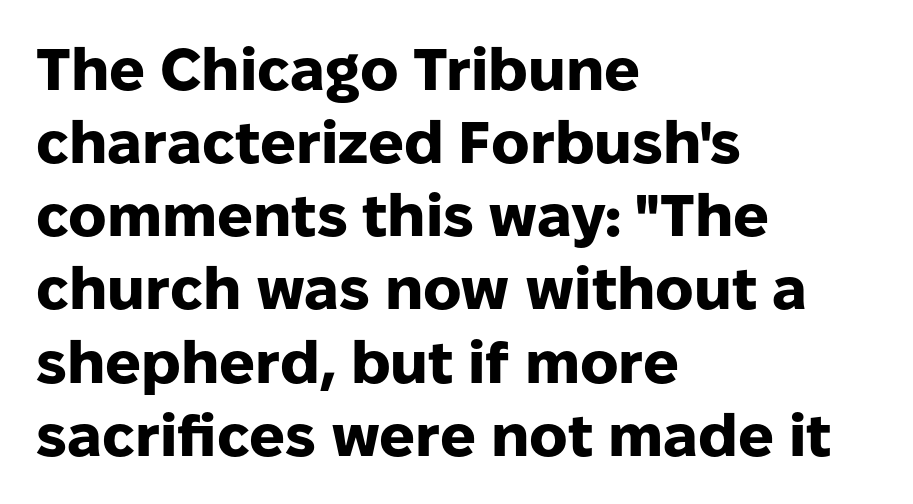
This is sans-serif lettering, the kind often seen on screens and signage. Vertical strokes here are truly vertical. These lines stack with their left ends in a neat column. Pretty heavy lettering here — definitely bold.
